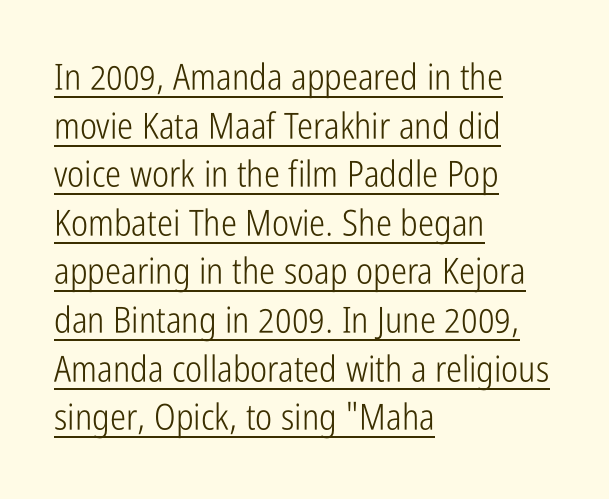
Q: Is the text bold? A: No.
Q: Is the text italic (slanted)? A: No, it is upright.
Q: Is the typeface a serif or a sans-serif typeface? A: Sans-serif.
Q: Is the text underlined? A: Yes.
Q: How is the paragraph aligned? A: Left-aligned.
Q: Is the spacing between letters normal or unusually wide? A: Normal.
Q: Is the spacing between lines tight, normal or loose? A: Normal.
Q: Width (condensed, normal, or wide)? A: Condensed.
Q: Stroke contrast? A: Low.
Q: x-height? A: Medium.
Q: Monospaced? A: No.
